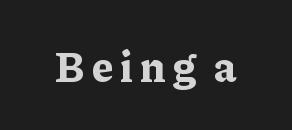
Q: Is the text bold? A: Yes.
Q: Is the text italic (slanted)? A: No, it is upright.
Q: Is the typeface a serif or a sans-serif typeface? A: Serif.
Q: Is the text underlined? A: No.
Q: Width (condensed, normal, or wide)? A: Normal.
Q: Stroke contrast? A: Low.
Q: x-height? A: Medium.
Q: Monospaced? A: No.
